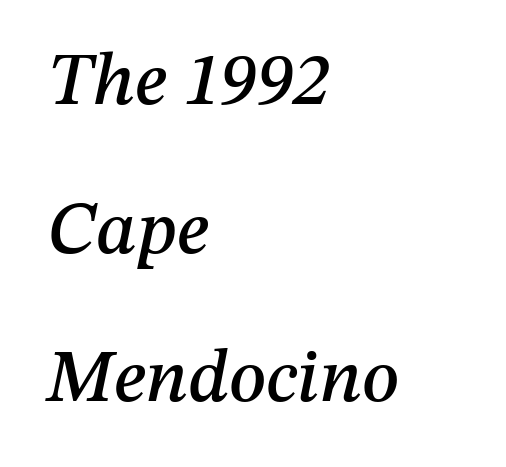
Q: Is the text italic (slanted)? A: Yes, it leans right by about 12 degrees.
Q: Is the text underlined? A: No.
Q: How is the paragraph aligned? A: Left-aligned.
Q: Is the spacing between letters normal or unusually wide? A: Normal.
Q: Is the spacing between lines tight, normal or loose? A: Loose.
Q: Width (condensed, normal, or wide)? A: Normal.
Q: Stroke contrast? A: Medium.
Q: x-height? A: Medium.
Q: Monospaced? A: No.
